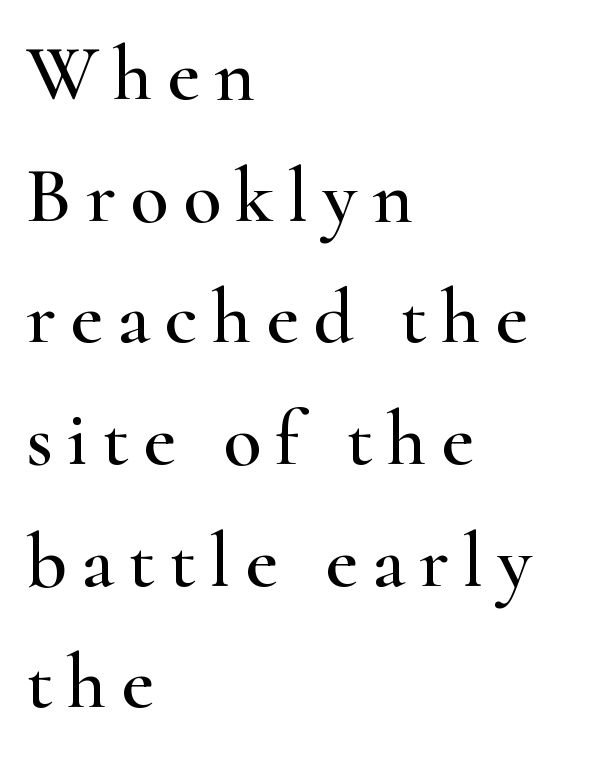
{"serif": "yes", "italic": "no", "width": "wide", "stroke_contrast": "high", "x_height": "small", "monospaced": "no", "underline": "no", "align": "left", "line_spacing": "normal", "line_spacing_ratio": 1.54, "glyph_px": 79}
